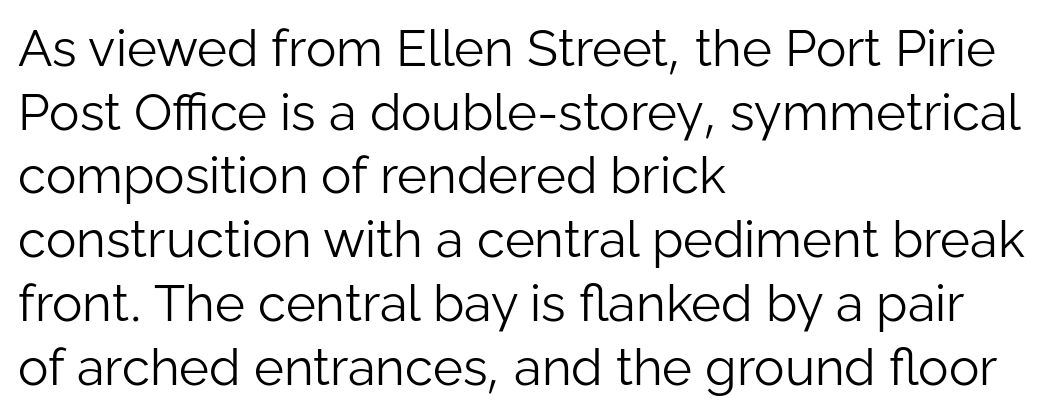
The passage shown is not underscored anywhere. These lines stack with their left ends in a neat column. These glyphs show unthickened strokes, regular width or finer. A sans-serif font was chosen for this passage. Rows of type keep a routine distance in the vertical direction.
